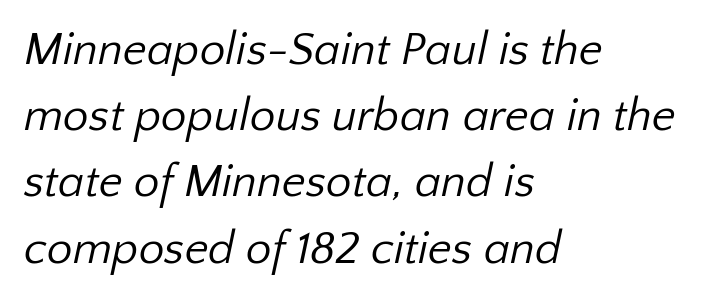
The image shows 46 px regular-weight sans-serif type; set left-aligned, normal line spacing (1.44x), normal letter spacing, not underlined; low stroke contrast and a medium x-height.
